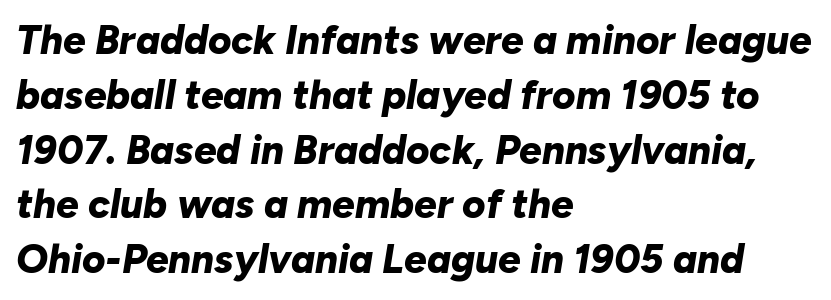
Q: Is the text bold? A: Yes.
Q: Is the text italic (slanted)? A: Yes, it leans right by about 10 degrees.
Q: Is the text underlined? A: No.
Q: How is the paragraph aligned? A: Left-aligned.
Q: Is the spacing between letters normal or unusually wide? A: Normal.
Q: Is the spacing between lines tight, normal or loose? A: Normal.
Q: Width (condensed, normal, or wide)? A: Normal.
Q: Stroke contrast? A: Low.
Q: x-height? A: Medium.
Q: Monospaced? A: No.
